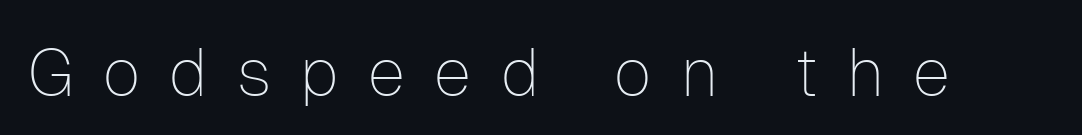
The letters look calm and open, with moderate or lighter stems. Serif or sans? Sans — the stroke terminals are bare. The face used here is proportionally spaced, like ordinary book or web type. Descenders are the only things crossing below the line.
